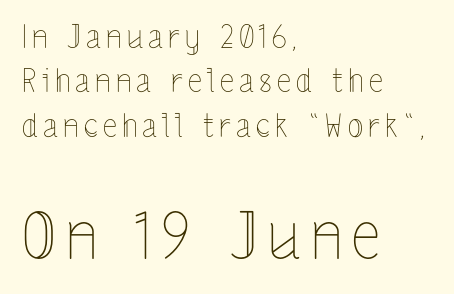
Q: Is the text bold? A: No.
Q: Is the text italic (slanted)? A: No, it is upright.
Q: Is the text underlined? A: No.
Q: How is the paragraph aligned? A: Left-aligned.
Q: Is the spacing between lines tight, normal or loose? A: Normal.
Q: Which block of text is set in a larger size, the first (top) or the second (bottom)? A: The second (bottom) one.
Q: Width (condensed, normal, or wide)? A: Condensed.
Q: x-height? A: Medium.
Q: Monospaced? A: No.
